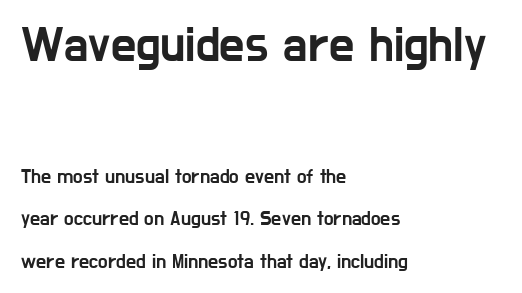
{"serif": "no", "italic": "no", "width": "condensed", "stroke_contrast": "low", "x_height": "medium", "monospaced": "no", "underline": "no", "align": "left", "line_spacing": "loose", "line_spacing_ratio": 2.12, "letter_spacing": "normal", "letter_spacing_em": 0.0, "larger_block": "first", "size_ratio": 2.5, "glyph_px": 50}
